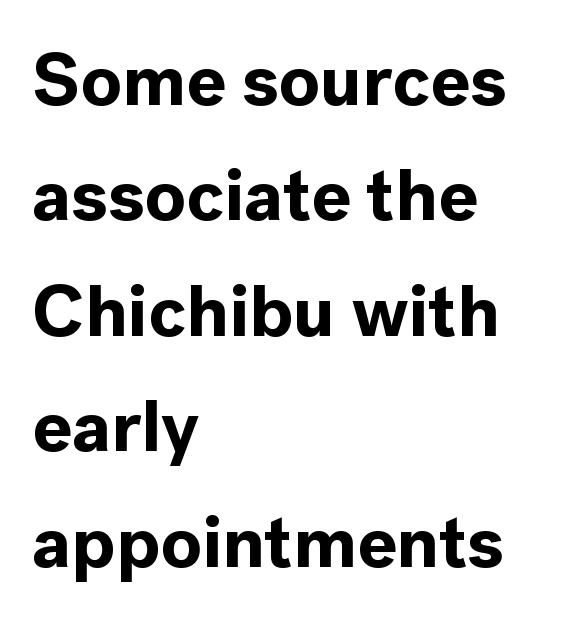
On the weight axis this lands at bold, roughly 700. This sample is left-justified, so line endings fall wherever the words run out. Rows of type keep a routine distance in the vertical direction. Regarding serifs, this sample does without them. A roman cut, with each character standing at attention. The tracking reads as untouched default to a designer's eye.
